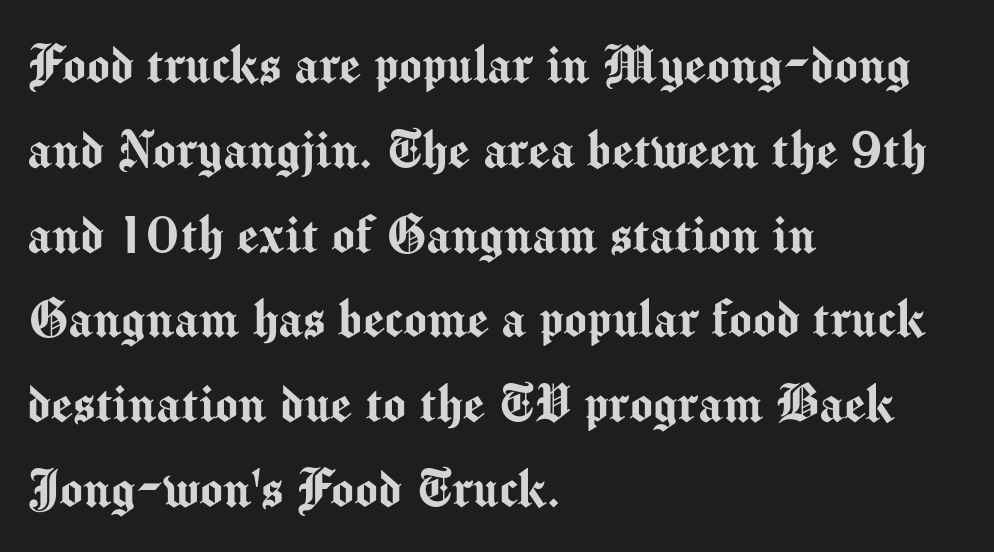
Tall strokes in this sample are plumb rather than angled. Tracking value appears to be zero — textbook default spacing. A clean baseline with only descenders dipping below it. The rendering uses natural spacing where letterforms have individual widths.
